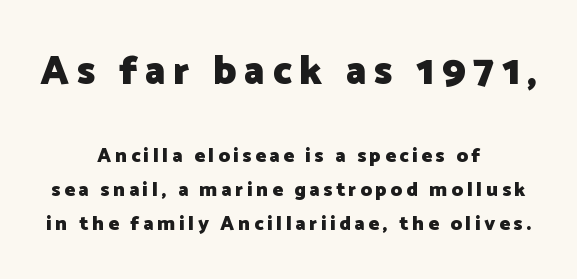
Both edges are ragged and mirror each other, which tells us the setting is centered. The vertical gap from one line to the next is medium. You get the large type first, then a drop to smaller type. A typesetter would call this proportional, since set widths differ per character. Italic: no, the glyphs are upright roman.
